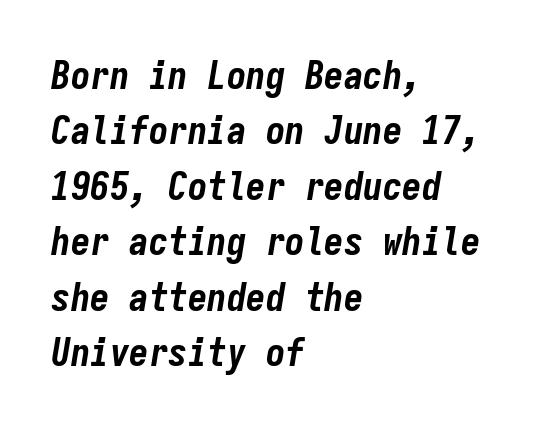
The image shows 39 px bold, condensed type, italic (leaning right), monospaced; set left-aligned, normal line spacing (1.42x), normal letter spacing, not underlined; low stroke contrast and a medium x-height.
